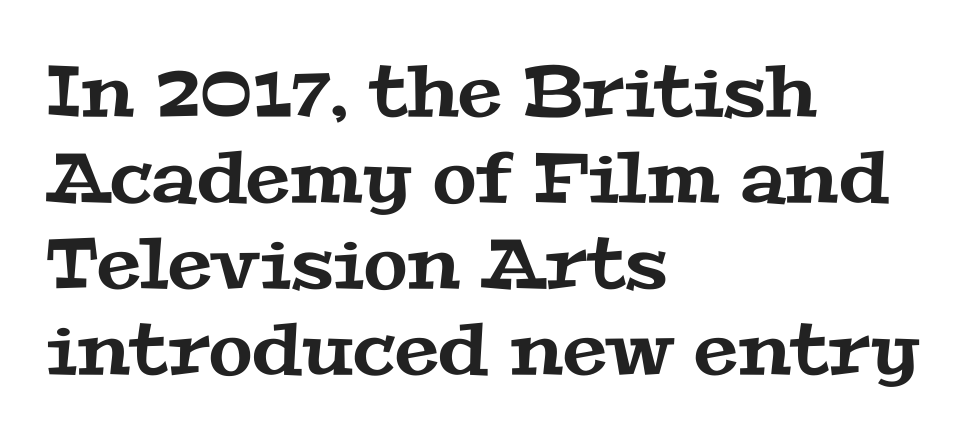
{"serif": "yes", "width": "wide", "stroke_contrast": "medium", "x_height": "medium", "monospaced": "no", "underline": "no", "align": "left", "line_spacing_ratio": 1.21, "letter_spacing": "normal", "letter_spacing_em": 0.0, "glyph_px": 71}
